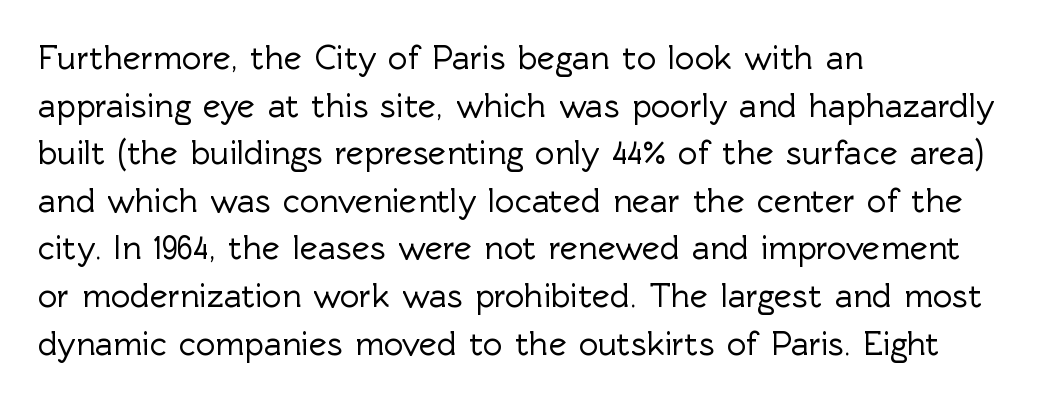
Q: Is the text italic (slanted)? A: No, it is upright.
Q: Is the typeface a serif or a sans-serif typeface? A: Sans-serif.
Q: Is the text underlined? A: No.
Q: How is the paragraph aligned? A: Left-aligned.
Q: Is the spacing between letters normal or unusually wide? A: Normal.
Q: Is the spacing between lines tight, normal or loose? A: Normal.
Q: Width (condensed, normal, or wide)? A: Normal.
Q: x-height? A: Medium.
Q: Monospaced? A: No.
